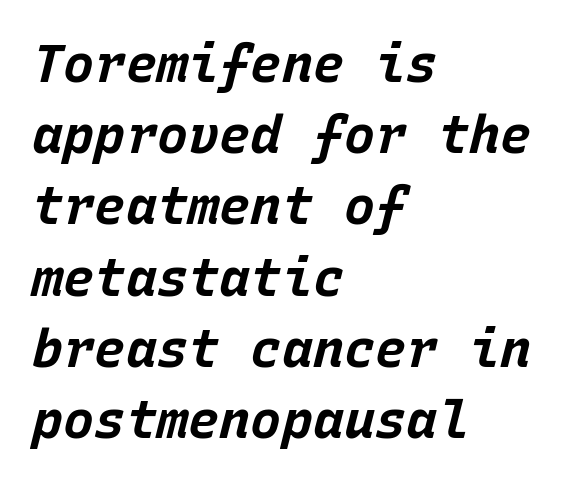
Is the block centered? No — it sits flush against the left margin. Default kerning and tracking; the words read as compact shapes. Designer's note — italics engaged. These words are printed bold, with thick strokes throughout. Vertically, the passage feels balanced, rows spaced as you'd expect.
